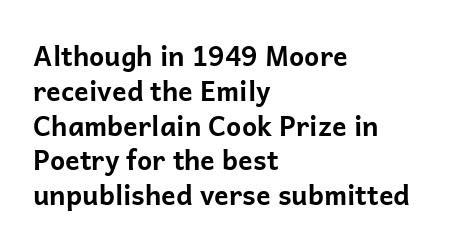
The image shows 27 px bold type, upright; set left-aligned, normal line spacing (1.29x), normal letter spacing, not underlined.
